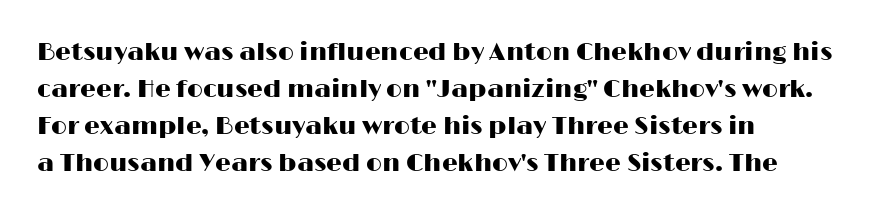
The image shows 25 px text type, upright; set left-aligned, normal line spacing (1.48x), normal letter spacing, not underlined.
